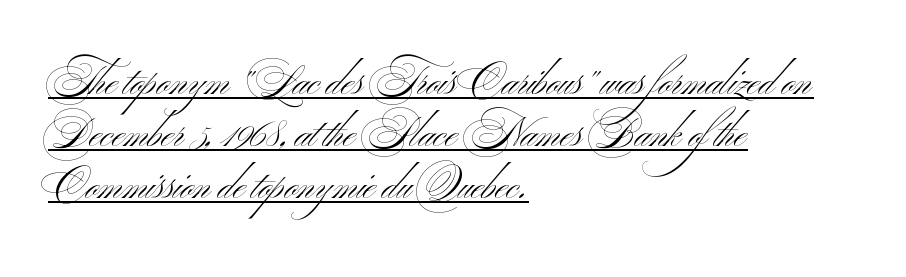
The image shows 40 px light, wide sans-serif type; set left-aligned, normal line spacing (1.3x), normal letter spacing, underlined; medium stroke contrast and a small x-height.
